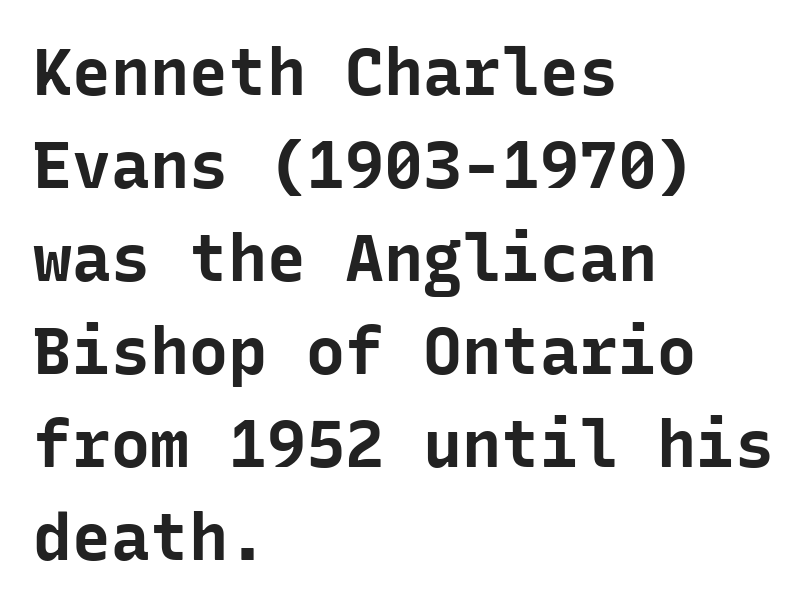
Does the copy run flush right? No — it runs flush left. The passage shown is emphatically bold. Grotesque or geometric, the face here clearly has no serifs. Normally led — the rows are evenly, conventionally spaced. The specimen omits any rule beneath the text block's lines.
